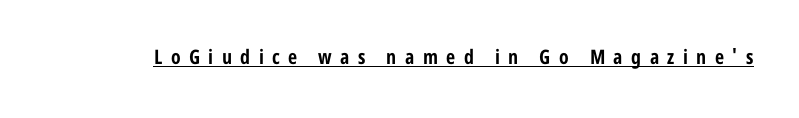
{"italic": "no", "bold": "yes", "underline": "yes", "letter_spacing": "wide", "letter_spacing_em": 0.42, "glyph_px": 20}
